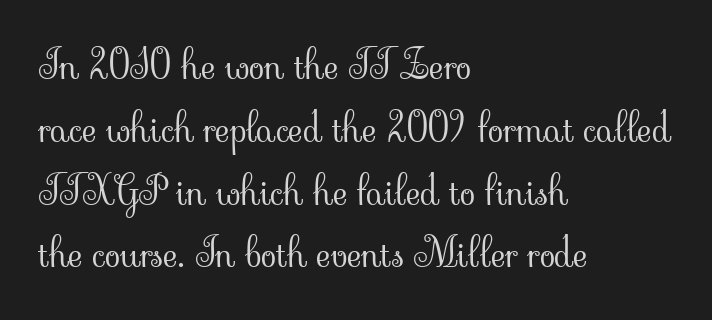
This sample keeps an unexceptional amount of space between lines. A student would call this left alignment; a typographer would say flush left, rag right. The line texture is even and compact thanks to regular tracking. This sample has the flowing, uneven cadence of proportional lettering.
